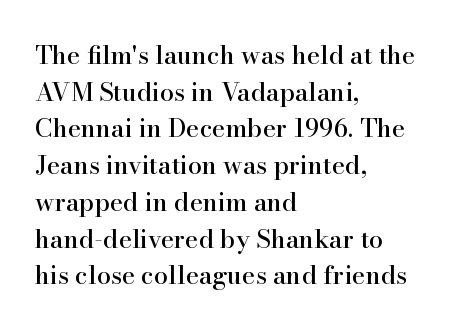
The image shows 25 px text type, upright; set left-aligned, normal line spacing (1.47x), normal letter spacing, not underlined.
